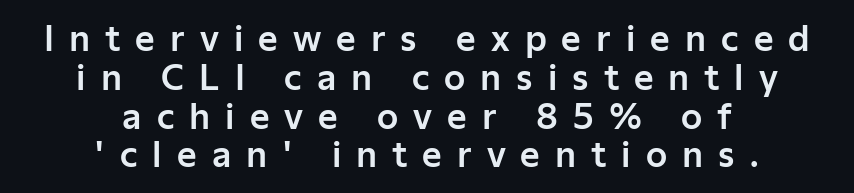
Q: Is the text italic (slanted)? A: No, it is upright.
Q: Is the typeface a serif or a sans-serif typeface? A: Sans-serif.
Q: Is the text underlined? A: No.
Q: How is the paragraph aligned? A: Centered.
Q: Is the spacing between letters normal or unusually wide? A: Unusually wide.
Q: Is the spacing between lines tight, normal or loose? A: Tight.
Q: Width (condensed, normal, or wide)? A: Normal.
Q: Stroke contrast? A: Low.
Q: x-height? A: Medium.
Q: Monospaced? A: No.
